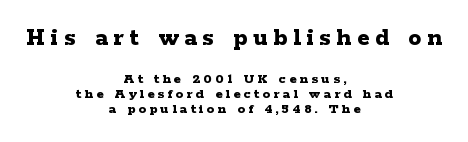
Q: Is the text bold? A: Yes.
Q: Is the text italic (slanted)? A: No, it is upright.
Q: Is the text underlined? A: No.
Q: How is the paragraph aligned? A: Centered.
Q: Is the spacing between letters normal or unusually wide? A: Unusually wide.
Q: Is the spacing between lines tight, normal or loose? A: Tight.
Q: Which block of text is set in a larger size, the first (top) or the second (bottom)? A: The first (top) one.
